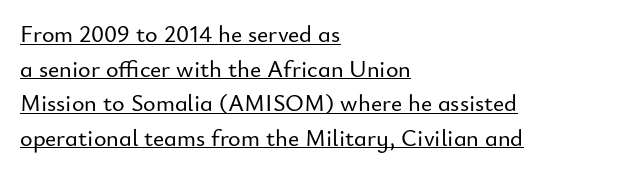
{"italic": "no", "underline": "yes", "align": "left", "line_spacing": "normal", "line_spacing_ratio": 1.44, "letter_spacing": "normal", "letter_spacing_em": 0.0, "glyph_px": 24}
